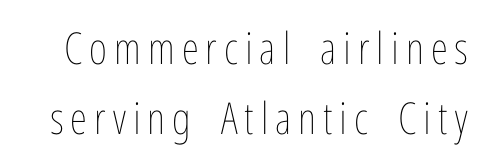
{"italic": "no", "bold": "no", "weight": "thin", "width": "condensed", "stroke_contrast": "low", "x_height": "medium", "monospaced": "no", "underline": "no", "line_spacing": "normal", "line_spacing_ratio": 1.58, "glyph_px": 44}
